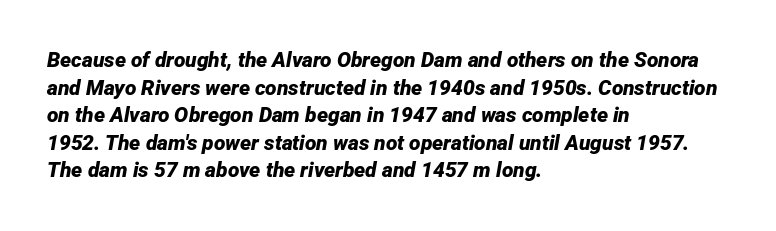
Anything drawn beneath the words? Only blank space. Would a proofreader flag this as italicized? Yes. The horizontal fit of the characters is conventional and even. Each new line begins a customary step beneath the previous one. Emphasis by weight is at full strength: bold.
